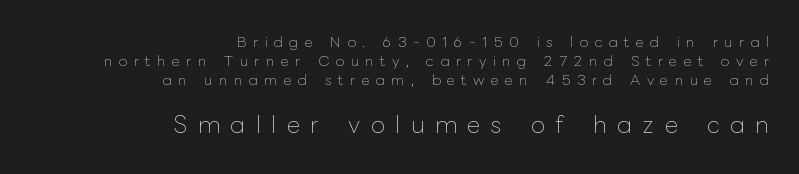
Q: Is the text bold? A: No.
Q: Is the text italic (slanted)? A: No, it is upright.
Q: Is the text underlined? A: No.
Q: How is the paragraph aligned? A: Right-aligned.
Q: Is the spacing between letters normal or unusually wide? A: Unusually wide.
Q: Is the spacing between lines tight, normal or loose? A: Normal.
Q: Which block of text is set in a larger size, the first (top) or the second (bottom)? A: The second (bottom) one.
